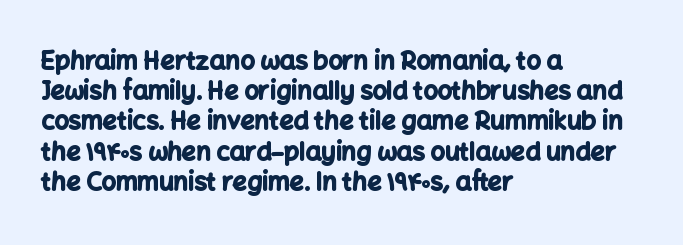
Q: Is the text bold? A: Yes.
Q: Is the text italic (slanted)? A: No, it is upright.
Q: Is the text underlined? A: No.
Q: How is the paragraph aligned? A: Left-aligned.
Q: Is the spacing between letters normal or unusually wide? A: Normal.
